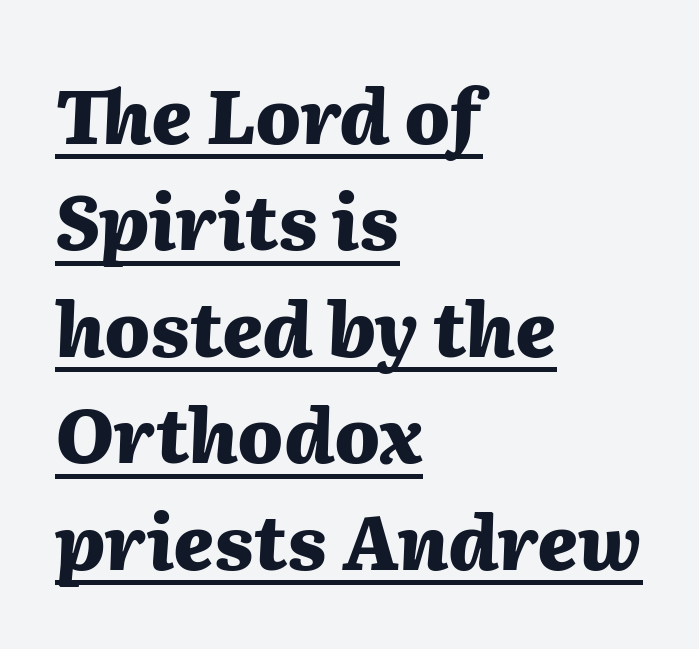
Q: Is the text bold? A: Yes.
Q: Is the text italic (slanted)? A: Yes, it leans right by about 2 degrees.
Q: Is the text underlined? A: Yes.
Q: How is the paragraph aligned? A: Left-aligned.
Q: Is the spacing between letters normal or unusually wide? A: Normal.
Q: Is the spacing between lines tight, normal or loose? A: Normal.
Q: Width (condensed, normal, or wide)? A: Normal.
Q: Stroke contrast? A: Medium.
Q: x-height? A: Medium.
Q: Monospaced? A: No.
